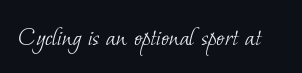
{"bold": "no", "underline": "no", "letter_spacing": "normal", "letter_spacing_em": 0.0, "glyph_px": 27}
